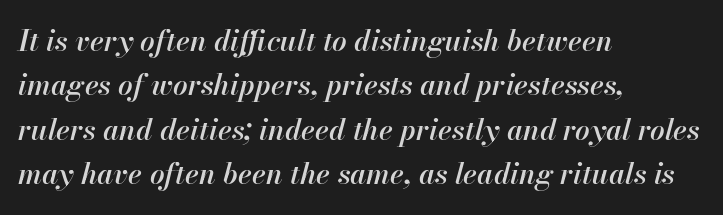
The image shows 29 px semibold type, italic (leaning right); set left-aligned, normal line spacing (1.53x), normal letter spacing, not underlined; high stroke contrast and a small x-height.
